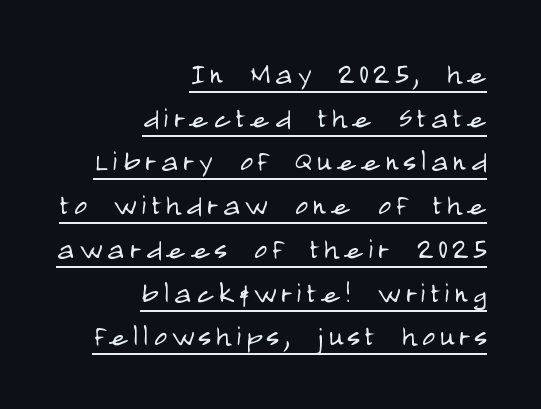
Q: Is the text bold? A: No.
Q: Is the text italic (slanted)? A: No, it is upright.
Q: Is the typeface a serif or a sans-serif typeface? A: Sans-serif.
Q: Is the text underlined? A: Yes.
Q: How is the paragraph aligned? A: Right-aligned.
Q: Is the spacing between lines tight, normal or loose? A: Normal.
Q: Width (condensed, normal, or wide)? A: Condensed.
Q: Stroke contrast? A: Low.
Q: x-height? A: Large.
Q: Monospaced? A: No.
